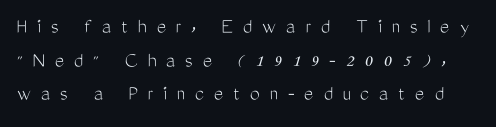
{"italic": "no", "bold": "no", "underline": "no", "line_spacing": "normal", "line_spacing_ratio": 1.53, "letter_spacing": "wide", "letter_spacing_em": 0.45, "glyph_px": 22}
